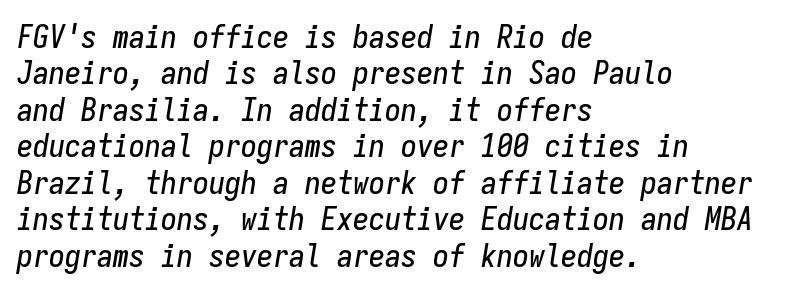
An italicized treatment has been applied to the whole sample. Compared with a centered layout, this one pins lines to the left instead. You could barely slide anything between these rows. You could count columns in this text — the font is strictly monospaced.
